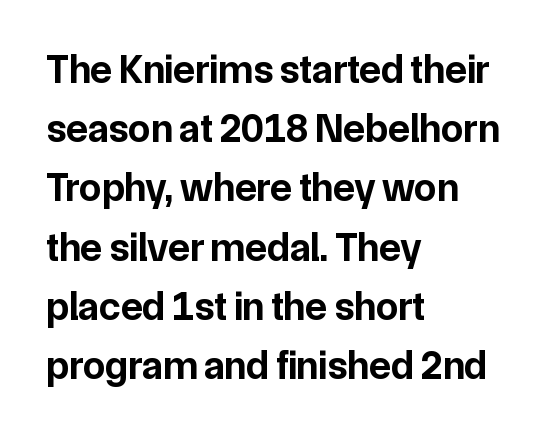
Spacing verdict: proportional, widths tailored to each character. Whoever set this chose a conventional vertical rhythm. Posture: vertical. Characters follow at the spacing the type designer built in. The space directly below the letters is spotless. If you drew a ruler down the left edge, every line would touch it.
